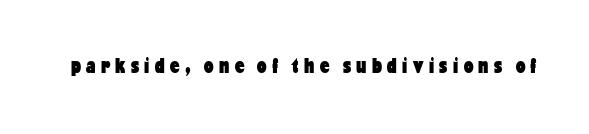
{"italic": "no", "bold": "yes", "underline": "no", "letter_spacing": "wide", "letter_spacing_em": 0.26, "glyph_px": 21}
